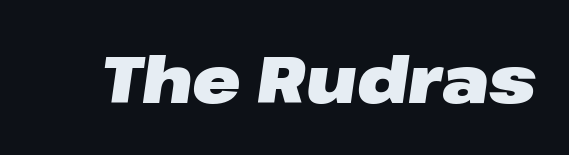
Italic: yes, the glyphs are oblique. Check the space under the baseline: it is left empty. Typesetter's note: full bold, strokes at maximum text heaviness. Looks like regular typesetting: each glyph gets only the width it needs. Honestly, the letter spacing is just normal — you wouldn't notice it.
